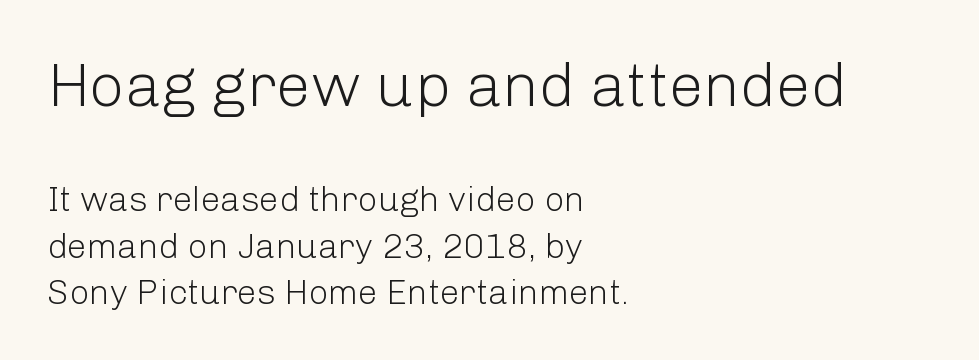
The image shows 62 px light sans-serif type, upright; set left-aligned, normal line spacing (1.32x), normal letter spacing, not underlined; the first (top) block is 1.77x larger; low stroke contrast and a medium x-height.
